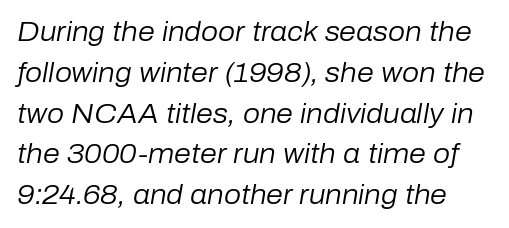
The specimen omits any rule beneath the text block's lines. A quiet, ordinary-to-light weight characterises the typeface. Rendered with sloped, italic letterforms. Quick note: interline space is typical.
